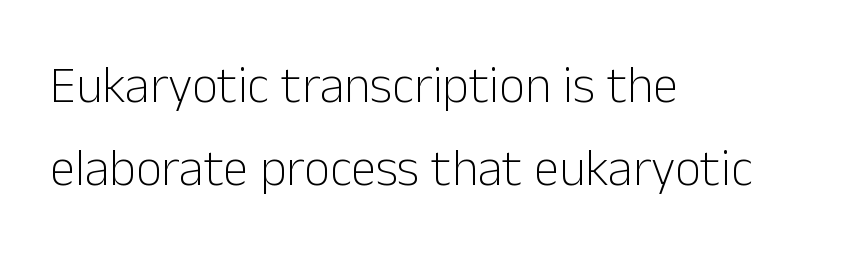
The image shows 51 px light sans-serif type, upright; set left-aligned, normal line spacing (1.62x), normal letter spacing, not underlined; low stroke contrast and a medium x-height.
